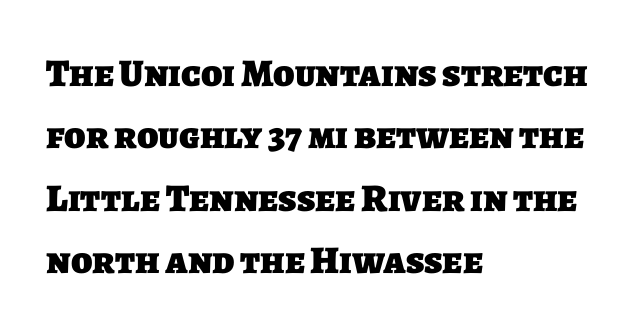
Teacher's note: observe the even left margin — that is flush-left alignment. Is the type bold? Yes — the strokes are clearly thick and heavy. What's the leading like? Ordinary, nothing unusual. A typesetter would label this face a sans. Each word holds together tightly as a unit, with standard inter-letter gaps. This sample has the flowing, uneven cadence of proportional lettering.
